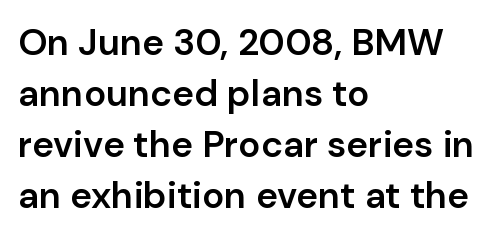
{"serif": "no", "italic": "no", "bold": "semi", "weight": "semibold", "width": "normal", "stroke_contrast": "low", "x_height": "medium", "monospaced": "no", "underline": "no", "align": "left", "line_spacing": "normal", "line_spacing_ratio": 1.38, "letter_spacing": "normal", "letter_spacing_em": 0.0, "glyph_px": 37}
